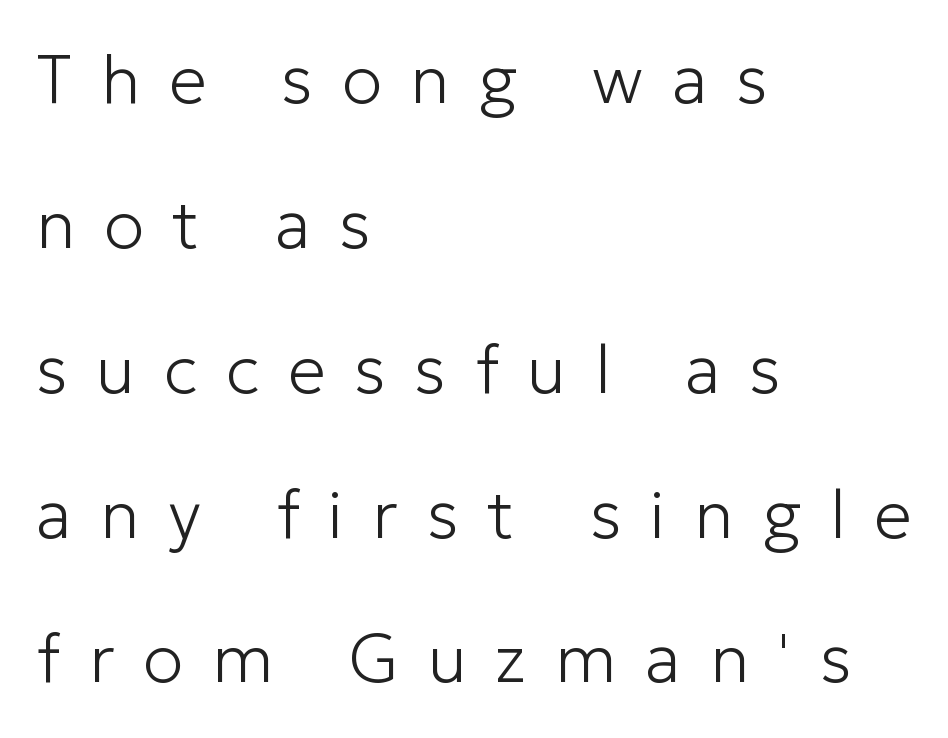
{"serif": "no", "italic": "no", "bold": "no", "weight": "light", "width": "normal", "stroke_contrast": "low", "x_height": "medium", "monospaced": "no", "underline": "no", "align": "left", "line_spacing": "loose", "line_spacing_ratio": 2.13, "letter_spacing": "wide", "letter_spacing_em": 0.42, "glyph_px": 68}
